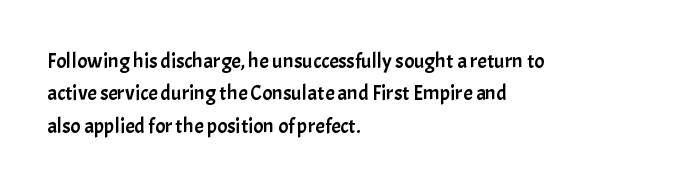
{"italic": "no", "underline": "no", "align": "left", "line_spacing": "normal", "line_spacing_ratio": 1.54, "letter_spacing": "normal", "letter_spacing_em": 0.0, "glyph_px": 21}
